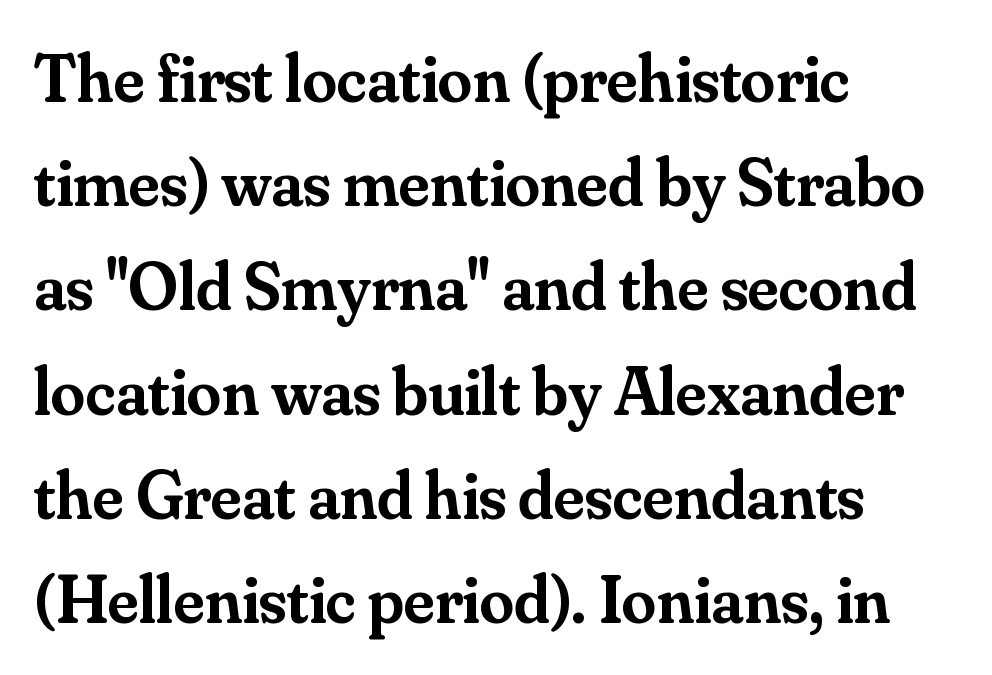
Do the letters lean? They stand straight. This sample has the flowing, uneven cadence of proportional lettering. Teacher's note: observe the even left margin — that is flush-left alignment. Yep, those are serifs on the letters. The gaps between neighbouring characters are ordinary and unremarkable. Vertical spacing — default.
